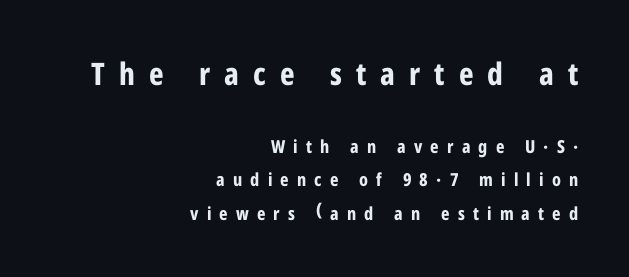
{"serif": "no", "italic": "no", "bold": "yes", "weight": "bold", "width": "condensed", "stroke_contrast": "low", "x_height": "medium", "monospaced": "no", "underline": "no", "align": "right", "line_spacing_ratio": 1.85, "letter_spacing": "wide", "letter_spacing_em": 0.45, "larger_block": "first", "size_ratio": 1.72, "glyph_px": 31}
